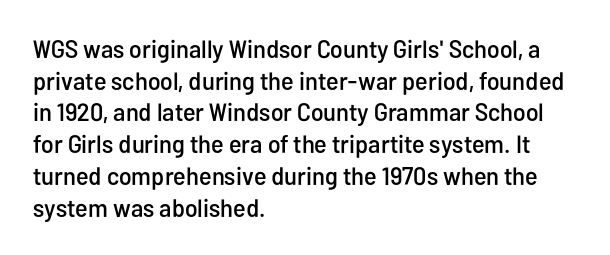
Q: Is the text italic (slanted)? A: No, it is upright.
Q: Is the text underlined? A: No.
Q: How is the paragraph aligned? A: Left-aligned.
Q: Is the spacing between letters normal or unusually wide? A: Normal.
Q: Is the spacing between lines tight, normal or loose? A: Normal.
